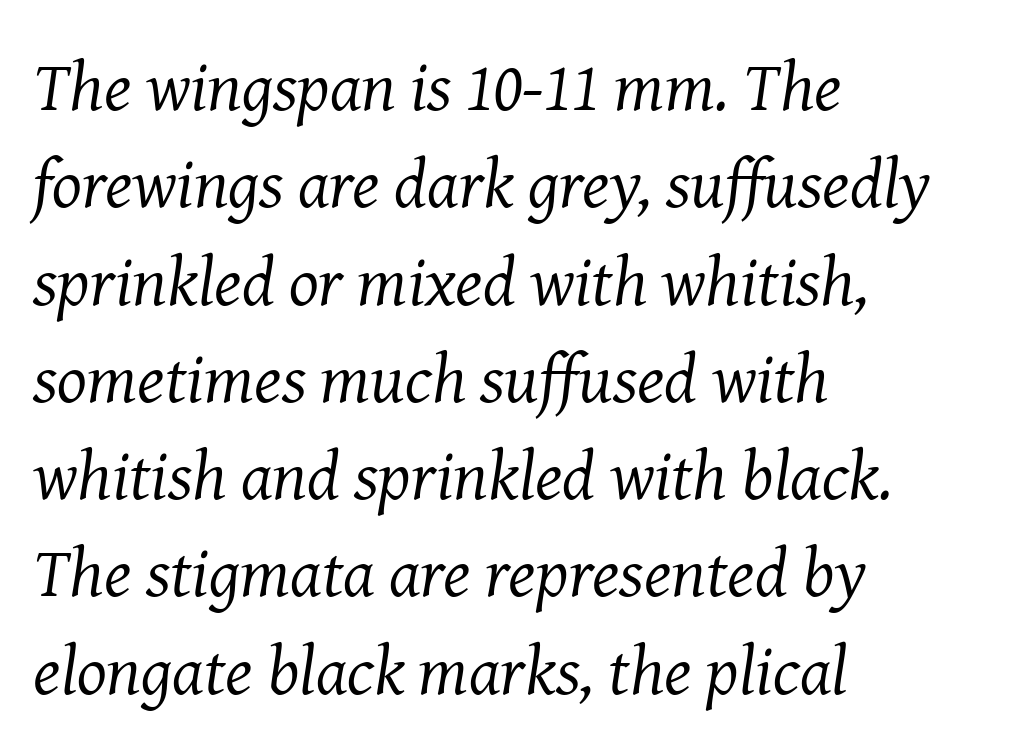
{"serif": "yes", "italic": "yes", "lean": "right", "slant_degrees": 8, "bold": "no", "weight": "regular", "width": "normal", "stroke_contrast": "medium", "x_height": "medium", "monospaced": "no", "underline": "no", "align": "left", "line_spacing": "normal", "line_spacing_ratio": 1.39, "letter_spacing": "normal", "letter_spacing_em": 0.0, "glyph_px": 70}
